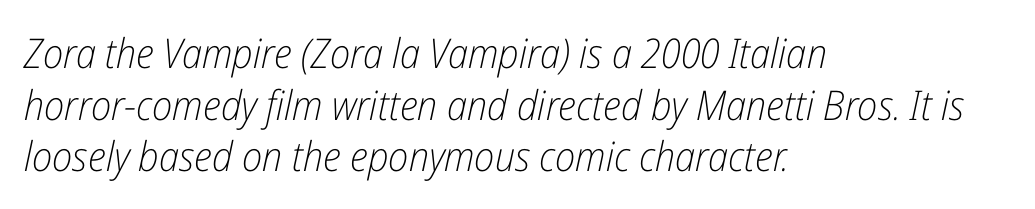
{"italic": "yes", "lean": "right", "slant_degrees": 12, "bold": "no", "weight": "light", "width": "condensed", "stroke_contrast": "low", "x_height": "medium", "monospaced": "no", "underline": "no", "align": "left", "line_spacing": "normal", "line_spacing_ratio": 1.26, "letter_spacing": "normal", "letter_spacing_em": 0.0, "glyph_px": 41}
